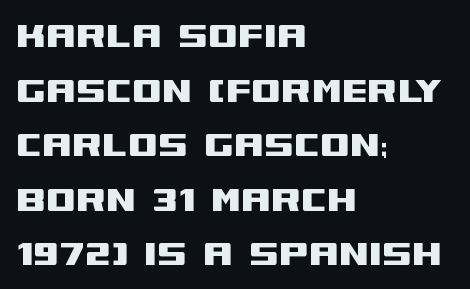
Q: Is the text italic (slanted)? A: No, it is upright.
Q: Is the typeface a serif or a sans-serif typeface? A: Sans-serif.
Q: Is the text underlined? A: No.
Q: How is the paragraph aligned? A: Left-aligned.
Q: Is the spacing between letters normal or unusually wide? A: Normal.
Q: Is the spacing between lines tight, normal or loose? A: Normal.
Q: Width (condensed, normal, or wide)? A: Wide.
Q: Stroke contrast? A: Medium.
Q: x-height? A: Large.
Q: Monospaced? A: No.
